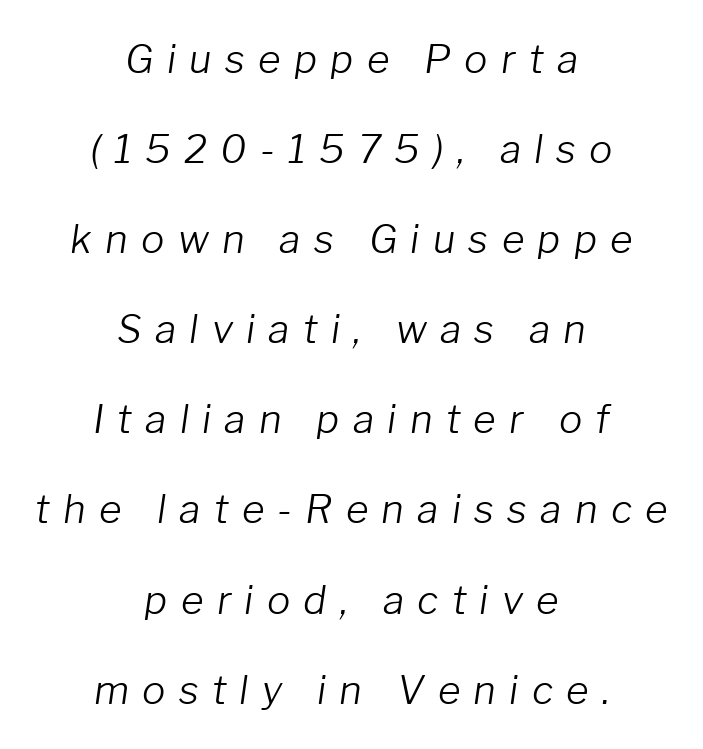
Q: Is the text bold? A: No.
Q: Is the text italic (slanted)? A: Yes, it leans right by about 8 degrees.
Q: Is the text underlined? A: No.
Q: How is the paragraph aligned? A: Centered.
Q: Is the spacing between letters normal or unusually wide? A: Unusually wide.
Q: Is the spacing between lines tight, normal or loose? A: Loose.
Q: Width (condensed, normal, or wide)? A: Normal.
Q: Stroke contrast? A: Low.
Q: x-height? A: Medium.
Q: Monospaced? A: No.
